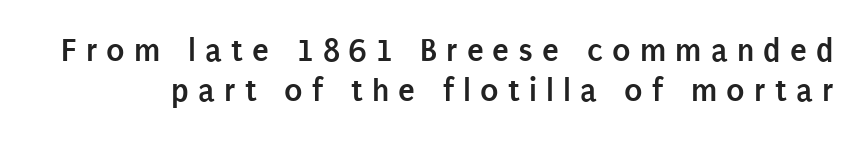
Ascenders rise straight up at ninety degrees. This sample uses expanded letter spacing, leaving extra air between glyphs. On the weight axis this lands at bold, roughly 700. The gap between lines stays unmarked. The characters display no serif detailing; their extremities are plain. Proportional: the letters do not fall into vertical columns.
